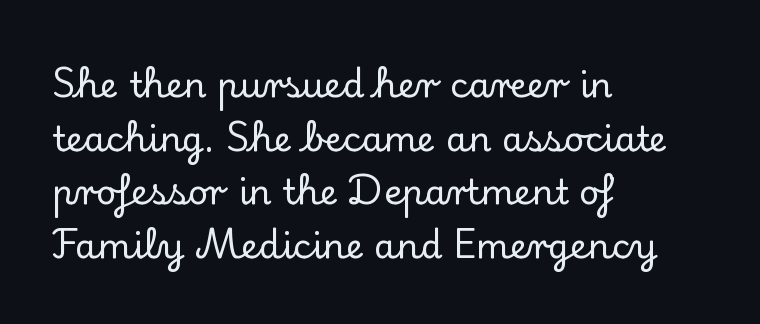
Q: Is the text italic (slanted)? A: No, it is upright.
Q: Is the typeface a serif or a sans-serif typeface? A: Serif.
Q: Is the text underlined? A: No.
Q: How is the paragraph aligned? A: Left-aligned.
Q: Is the spacing between letters normal or unusually wide? A: Normal.
Q: Is the spacing between lines tight, normal or loose? A: Normal.
Q: Width (condensed, normal, or wide)? A: Normal.
Q: Stroke contrast? A: Low.
Q: x-height? A: Small.
Q: Monospaced? A: No.
